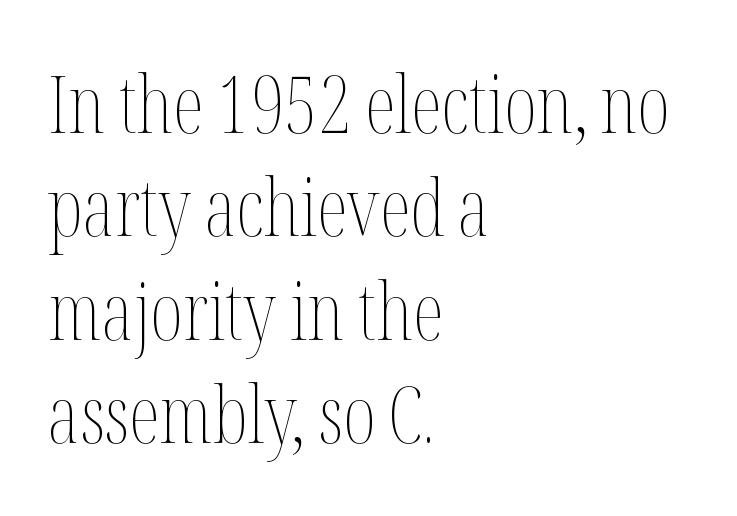
Q: Is the text bold? A: No.
Q: Is the text italic (slanted)? A: No, it is upright.
Q: Is the text underlined? A: No.
Q: How is the paragraph aligned? A: Left-aligned.
Q: Is the spacing between letters normal or unusually wide? A: Normal.
Q: Is the spacing between lines tight, normal or loose? A: Normal.
Q: Width (condensed, normal, or wide)? A: Condensed.
Q: Stroke contrast? A: Medium.
Q: x-height? A: Medium.
Q: Monospaced? A: No.
